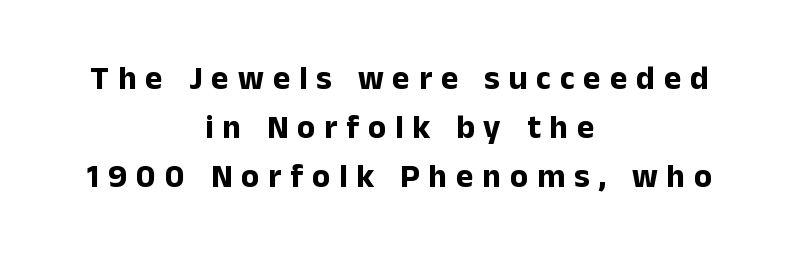
The line texture is sparse and dotted thanks to wide tracking. This is the regular roman posture of the typeface. The vertical gap from one line to the next is medium. Descenders are the only things crossing below the line. You can tell from the bare stems that sans-serif type was used.
